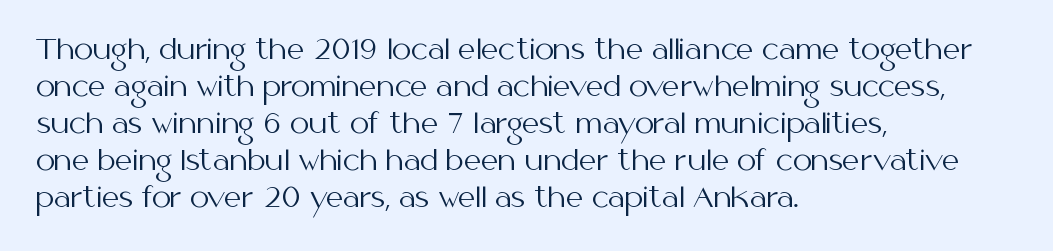
Reading down the block, your eye returns to a fixed left position each line. Tall strokes in this sample are plumb rather than angled. The rendering uses a moderate line-height, typical for paragraphs. This is not heavy type; no bold has been used. Any mark beneath the type? The region is blank. Each word holds together tightly as a unit, with standard inter-letter gaps.
